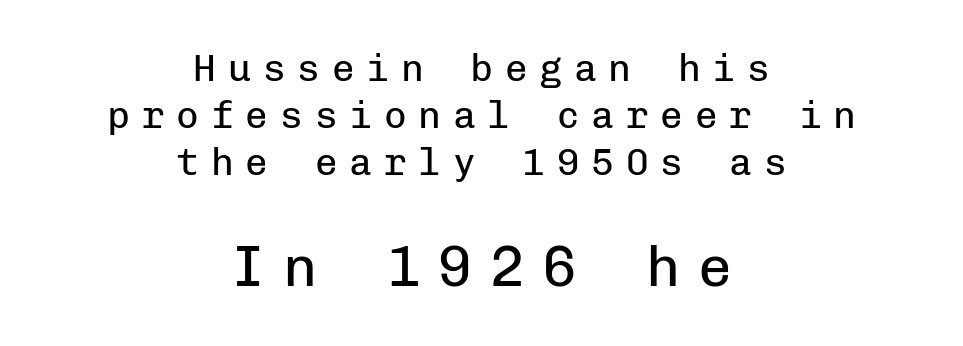
Q: Is the text bold? A: No.
Q: Is the text italic (slanted)? A: No, it is upright.
Q: Is the typeface a serif or a sans-serif typeface? A: Sans-serif.
Q: Is the text underlined? A: No.
Q: How is the paragraph aligned? A: Centered.
Q: Is the spacing between letters normal or unusually wide? A: Unusually wide.
Q: Which block of text is set in a larger size, the first (top) or the second (bottom)? A: The second (bottom) one.
Q: Width (condensed, normal, or wide)? A: Normal.
Q: Stroke contrast? A: Low.
Q: x-height? A: Medium.
Q: Monospaced? A: Yes.
